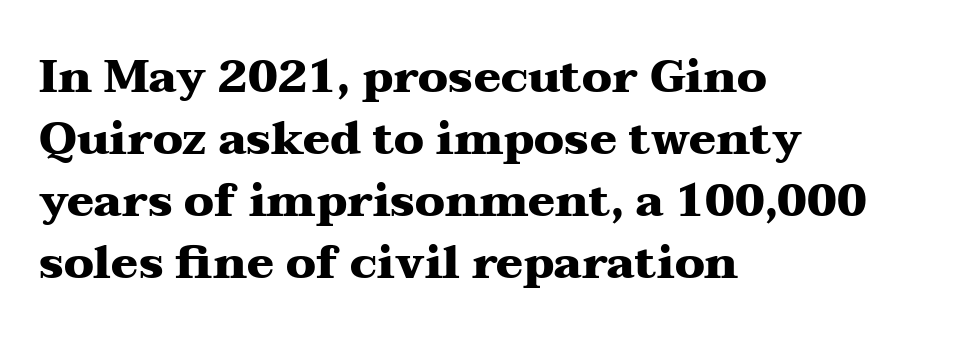
{"serif": "yes", "italic": "no", "bold": "yes", "weight": "heavy", "width": "wide", "stroke_contrast": "medium", "x_height": "medium", "monospaced": "no", "underline": "no", "align": "left", "line_spacing": "normal", "line_spacing_ratio": 1.38, "letter_spacing": "normal", "letter_spacing_em": 0.0, "glyph_px": 45}
